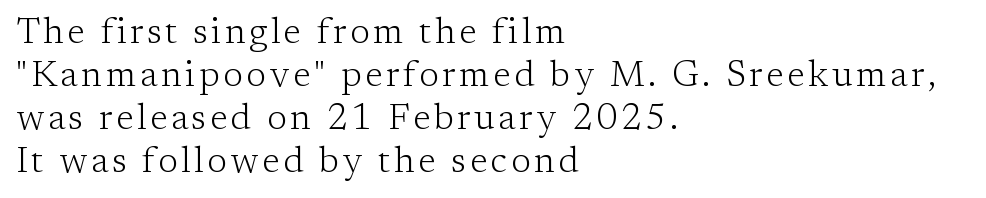
{"serif": "yes", "italic": "no", "bold": "no", "weight": "light", "width": "normal", "stroke_contrast": "low", "x_height": "medium", "monospaced": "no", "underline": "no", "align": "left", "line_spacing_ratio": 1.19, "glyph_px": 36}
